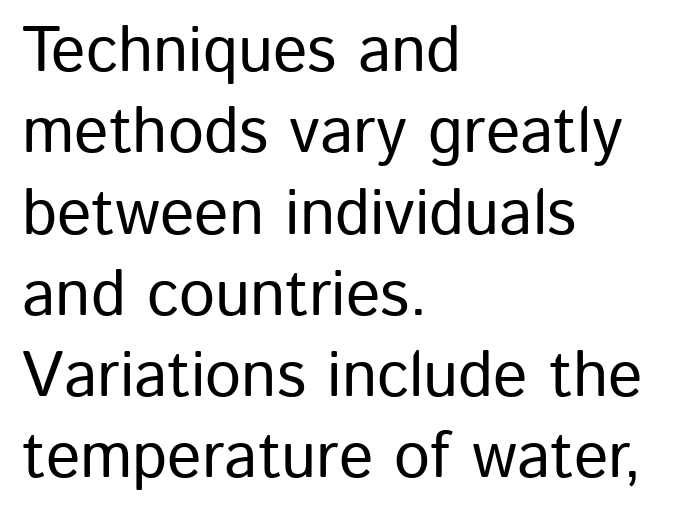
Q: Is the text italic (slanted)? A: No, it is upright.
Q: Is the typeface a serif or a sans-serif typeface? A: Sans-serif.
Q: Is the text underlined? A: No.
Q: How is the paragraph aligned? A: Left-aligned.
Q: Is the spacing between letters normal or unusually wide? A: Normal.
Q: Is the spacing between lines tight, normal or loose? A: Normal.
Q: Width (condensed, normal, or wide)? A: Normal.
Q: Stroke contrast? A: Low.
Q: x-height? A: Medium.
Q: Monospaced? A: No.
